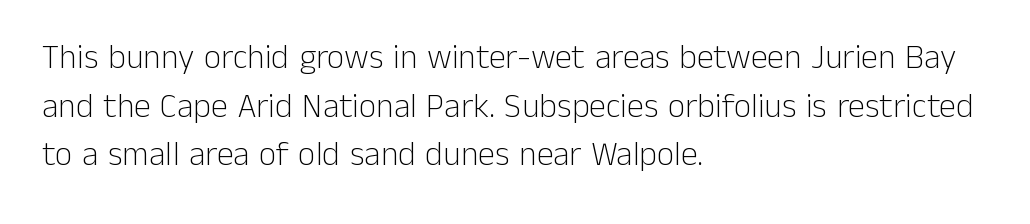
{"serif": "no", "italic": "no", "bold": "no", "weight": "light", "width": "normal", "stroke_contrast": "low", "x_height": "medium", "monospaced": "no", "underline": "no", "align": "left", "line_spacing": "normal", "line_spacing_ratio": 1.43, "letter_spacing": "normal", "letter_spacing_em": 0.0, "glyph_px": 34}
